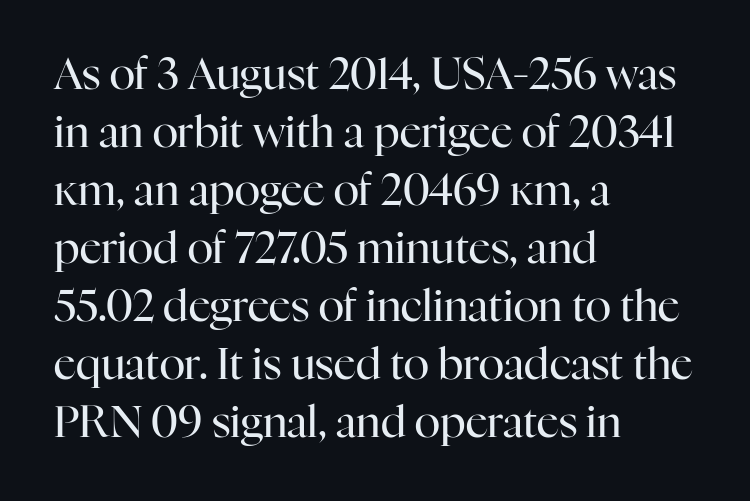
The image shows 43 px regular-weight serif type, upright; set left-aligned, normal line spacing (1.35x), normal letter spacing, not underlined; high stroke contrast and a medium x-height.
